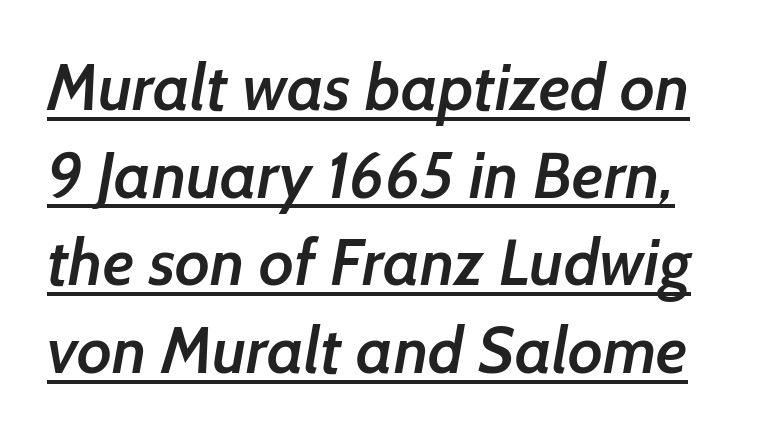
{"serif": "no", "bold": "semi", "weight": "semibold", "width": "normal", "stroke_contrast": "low", "x_height": "medium", "monospaced": "no", "underline": "yes", "line_spacing": "normal", "line_spacing_ratio": 1.35, "letter_spacing": "normal", "letter_spacing_em": 0.0, "glyph_px": 65}
